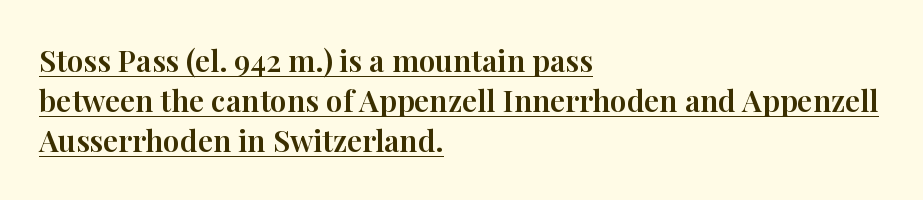
Q: Is the text italic (slanted)? A: No, it is upright.
Q: Is the typeface a serif or a sans-serif typeface? A: Serif.
Q: Is the text underlined? A: Yes.
Q: How is the paragraph aligned? A: Left-aligned.
Q: Is the spacing between letters normal or unusually wide? A: Normal.
Q: Is the spacing between lines tight, normal or loose? A: Normal.
Q: Width (condensed, normal, or wide)? A: Normal.
Q: Stroke contrast? A: High.
Q: x-height? A: Medium.
Q: Monospaced? A: No.
